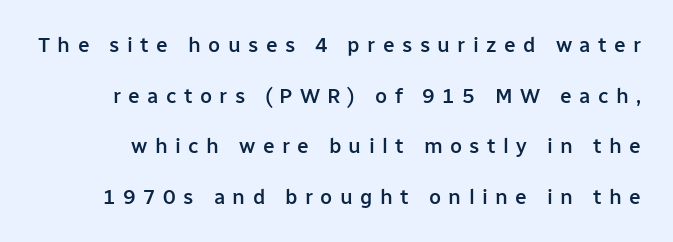
Q: Is the text bold? A: Semi-bold.
Q: Is the text italic (slanted)? A: No, it is upright.
Q: Is the text underlined? A: No.
Q: Is the spacing between letters normal or unusually wide? A: Unusually wide.
Q: Is the spacing between lines tight, normal or loose? A: Loose.
